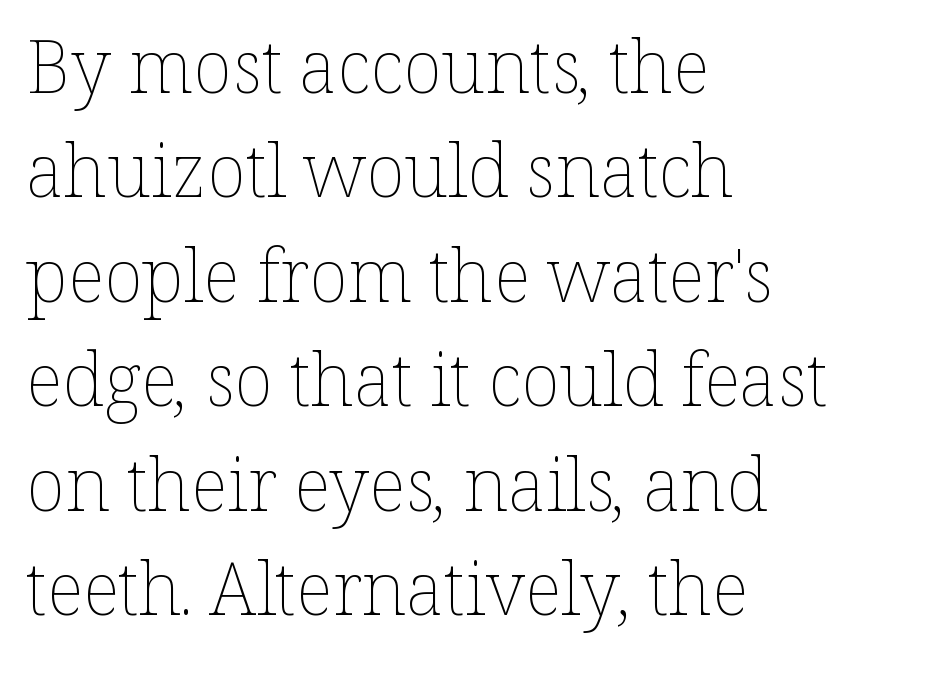
{"italic": "no", "bold": "no", "weight": "thin", "width": "normal", "stroke_contrast": "low", "x_height": "medium", "monospaced": "no", "underline": "no", "align": "left", "line_spacing": "normal", "line_spacing_ratio": 1.43, "letter_spacing": "normal", "letter_spacing_em": 0.0, "glyph_px": 73}
